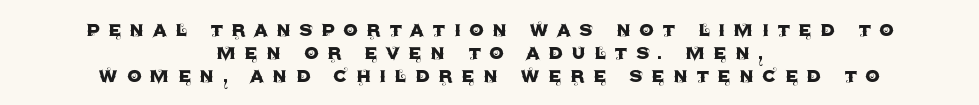
The image shows 23 px text type, upright; set centered, tight line spacing (0.99x), unusually wide letter spacing (+0.36 em), not underlined.
